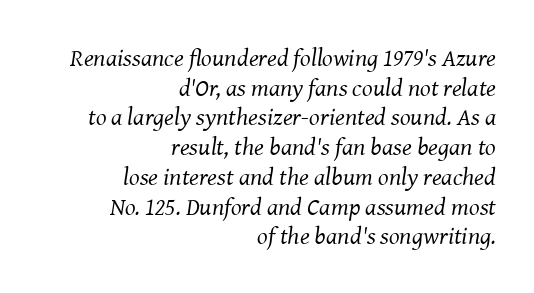
{"italic": "yes", "lean": "right", "slant_degrees": 8, "bold": "no", "underline": "no", "align": "right", "line_spacing_ratio": 1.19, "letter_spacing": "normal", "letter_spacing_em": 0.0, "glyph_px": 25}
